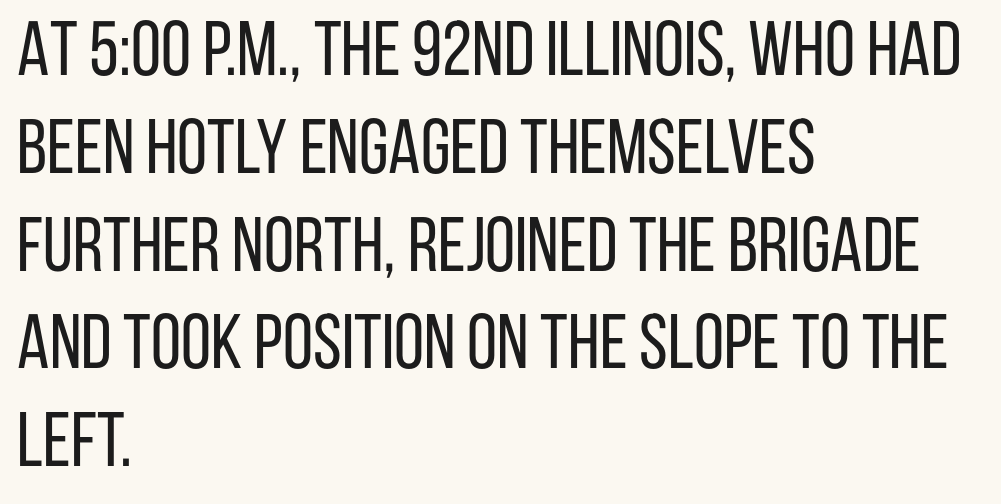
Horizontal bands of white between lines are of average thickness. You can tell from the bare stems that sans-serif type was used. The characters are drawn with everyday or finer stroke widths. Character widths vary here, with narrow letters taking less room than wide ones.
